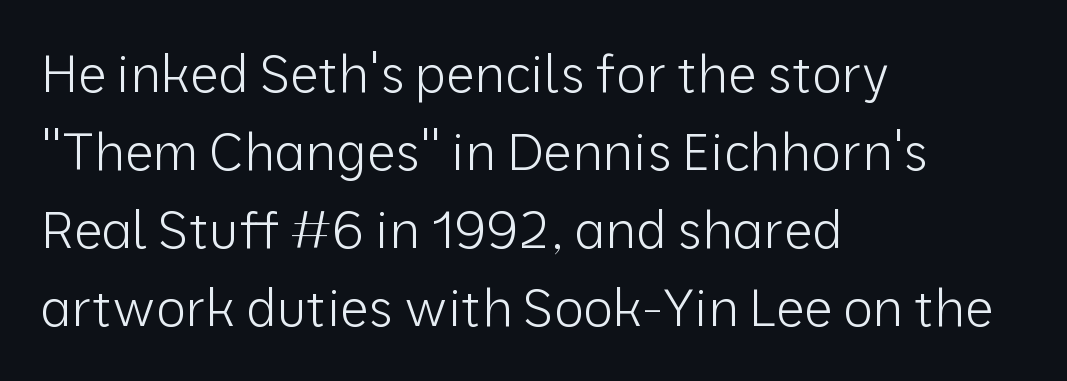
The image shows 51 px light sans-serif type, upright; set left-aligned, normal line spacing (1.53x), normal letter spacing, not underlined; low stroke contrast and a medium x-height.
